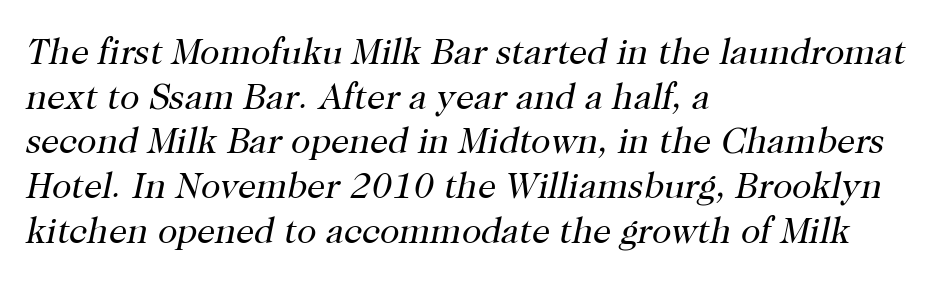
{"serif": "yes", "italic": "yes", "lean": "right", "slant_degrees": 12, "bold": "no", "weight": "regular", "width": "normal", "stroke_contrast": "high", "x_height": "medium", "monospaced": "no", "underline": "no", "align": "left", "line_spacing_ratio": 1.24, "letter_spacing": "normal", "letter_spacing_em": 0.0, "glyph_px": 36}
